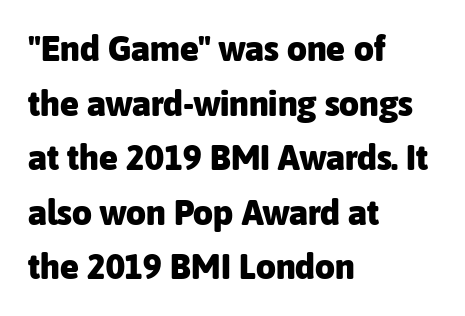
Only glyphs here, with clear space below each row. Letterform terminals end flat and unadorned throughout the passage. Weight: bold. The passage shown has conventional tracking throughout.
